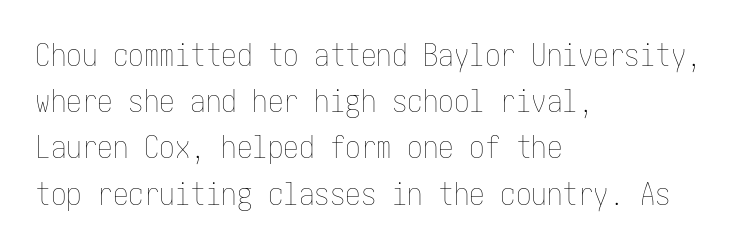
Q: Is the text bold? A: No.
Q: Is the text italic (slanted)? A: No, it is upright.
Q: Is the text underlined? A: No.
Q: How is the paragraph aligned? A: Left-aligned.
Q: Is the spacing between letters normal or unusually wide? A: Normal.
Q: Is the spacing between lines tight, normal or loose? A: Normal.
Q: Width (condensed, normal, or wide)? A: Condensed.
Q: Stroke contrast? A: Low.
Q: x-height? A: Medium.
